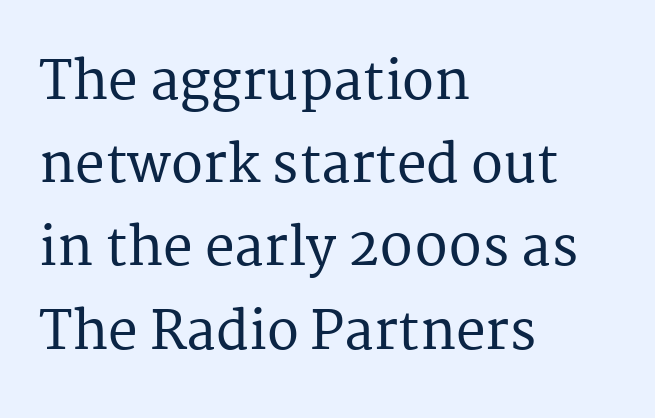
Short and long lines alike share a common starting point at left. Do the characters align in a grid? No, the font is proportional. Is this a sans? No — the strokes have serifs. Glance below the letters and you will spot only blank space. Vertical spacing — default.
